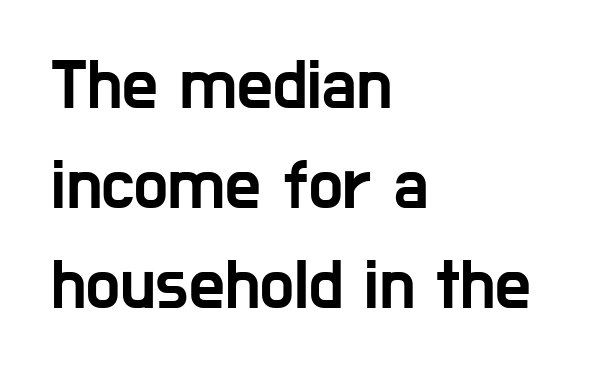
{"serif": "no", "italic": "no", "width": "condensed", "stroke_contrast": "low", "x_height": "medium", "monospaced": "no", "underline": "no", "align": "left", "line_spacing": "normal", "line_spacing_ratio": 1.41, "letter_spacing": "normal", "letter_spacing_em": 0.0, "glyph_px": 71}
